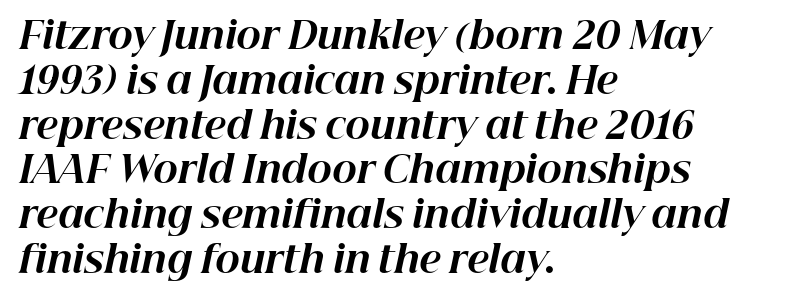
Rendered with sloped, italic letterforms. How are the letters spaced? Ordinarily, with no added tracking. The passage shown is emphatically bold. The text block is weighted toward the left margin, trailing off unevenly rightward. Has an underline been added? It has not.
